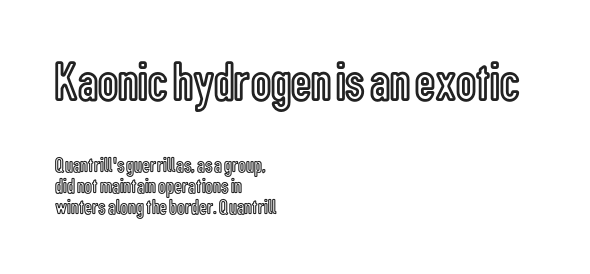
{"italic": "no", "width": "condensed", "x_height": "medium", "monospaced": "no", "underline": "no", "align": "left", "line_spacing": "tight", "line_spacing_ratio": 0.96, "letter_spacing": "normal", "letter_spacing_em": 0.0, "larger_block": "first", "size_ratio": 2.55, "glyph_px": 56}
